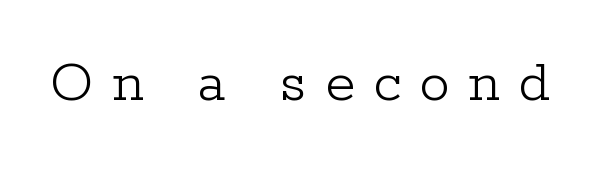
{"serif": "yes", "italic": "no", "bold": "no", "weight": "light", "width": "normal", "stroke_contrast": "low", "x_height": "medium", "monospaced": "no", "underline": "no", "letter_spacing": "wide", "letter_spacing_em": 0.3, "glyph_px": 61}
